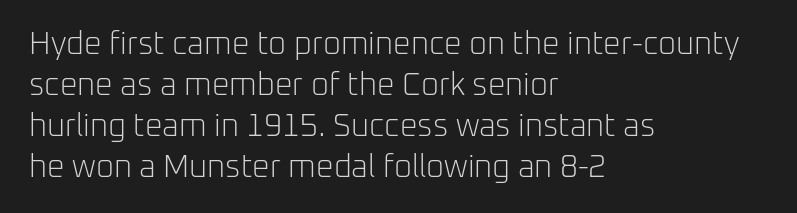
{"serif": "no", "italic": "no", "bold": "no", "weight": "light", "width": "normal", "stroke_contrast": "low", "x_height": "medium", "monospaced": "no", "underline": "no", "align": "left", "line_spacing": "normal", "line_spacing_ratio": 1.32, "letter_spacing": "normal", "letter_spacing_em": 0.0, "glyph_px": 31}
